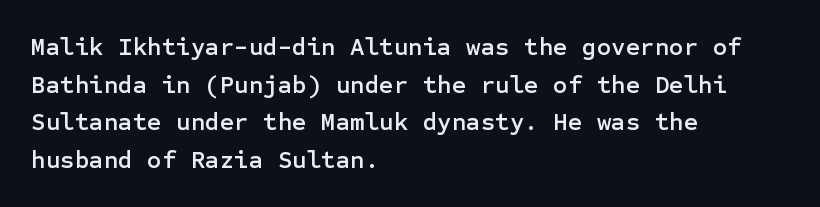
{"italic": "no", "underline": "no", "align": "left", "line_spacing": "normal", "line_spacing_ratio": 1.51, "letter_spacing": "normal", "letter_spacing_em": 0.0, "glyph_px": 25}
